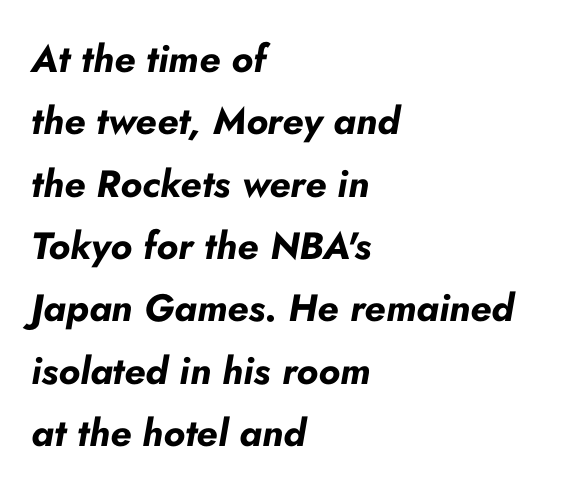
{"italic": "yes", "lean": "right", "slant_degrees": 10, "bold": "yes", "weight": "bold", "width": "normal", "stroke_contrast": "low", "x_height": "small", "monospaced": "no", "underline": "no", "align": "left", "line_spacing": "normal", "line_spacing_ratio": 1.64, "letter_spacing": "normal", "letter_spacing_em": 0.0, "glyph_px": 38}
